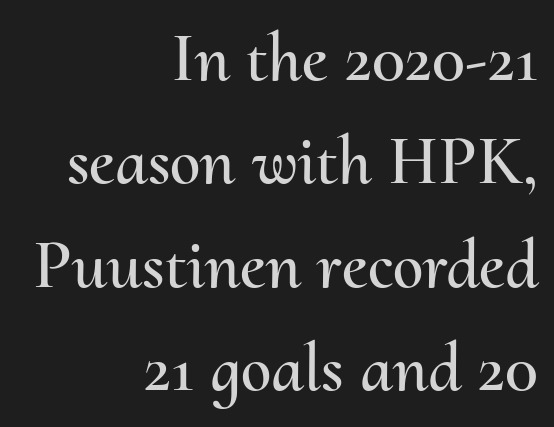
Q: Is the text italic (slanted)? A: No, it is upright.
Q: Is the text underlined? A: No.
Q: How is the paragraph aligned? A: Right-aligned.
Q: Is the spacing between letters normal or unusually wide? A: Normal.
Q: Is the spacing between lines tight, normal or loose? A: Normal.
Q: Width (condensed, normal, or wide)? A: Normal.
Q: Stroke contrast? A: Medium.
Q: x-height? A: Small.
Q: Monospaced? A: No.
